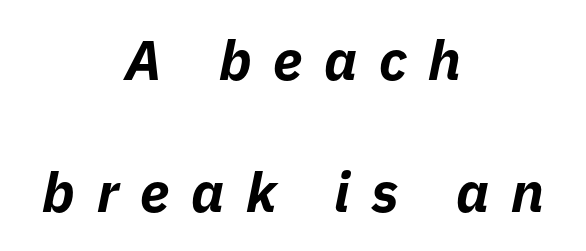
The rag falls on both sides of this text block equally. Do the characters align in a grid? No, the font is proportional. If you measured baseline to baseline, you'd find a long distance. Beneath every word, the page is bare.
